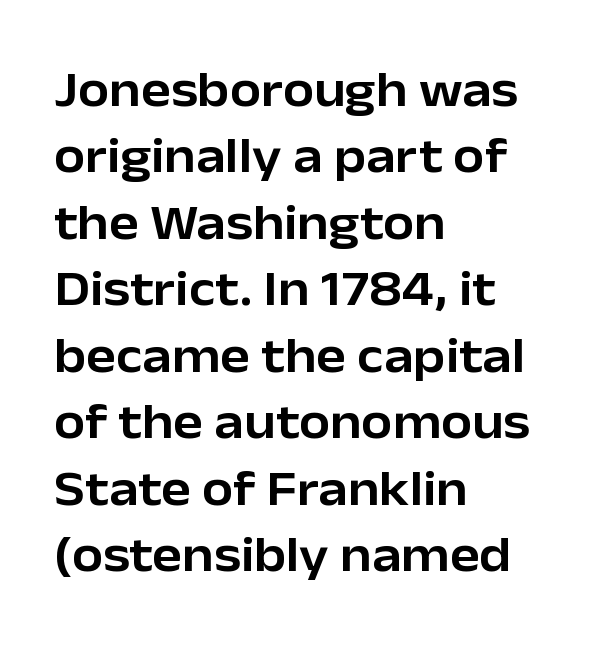
A typesetter would call this leading conventional body-copy spacing. The letters sit at their default tracking, neither squeezed nor spread. The lines in this sample share a left origin and differ only in where they stop. Character widths vary here, with narrow letters taking less room than wide ones.
